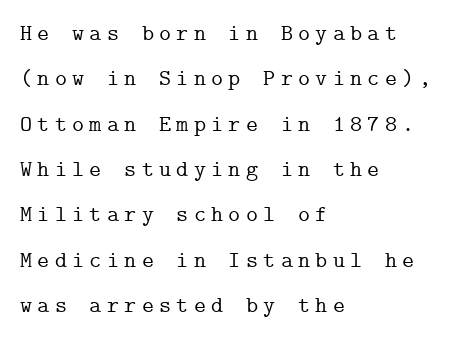
The image shows 23 px text type, upright; set left-aligned, loose line spacing (1.97x), unusually wide letter spacing (+0.23 em), not underlined.
